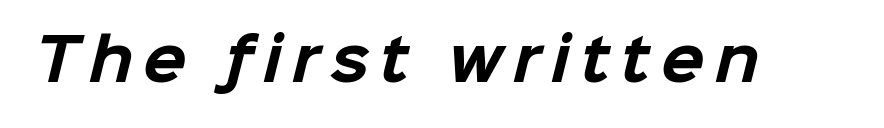
Looks like regular typesetting: each glyph gets only the width it needs. This is heavy type, rendered in bold. The face used here is a sans, in the tradition of grotesques and geometrics. Descenders are the only things crossing below the line.
